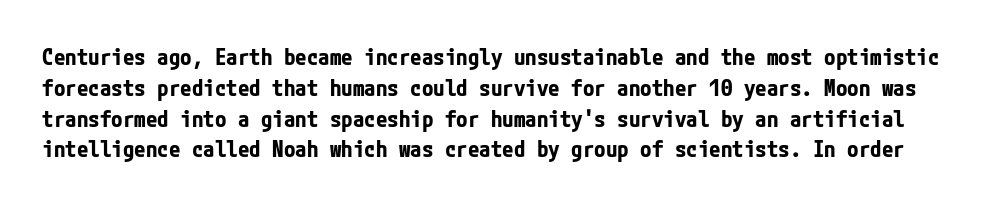
The image shows 23 px bold type, upright; set normal line spacing (1.34x), normal letter spacing, not underlined.
